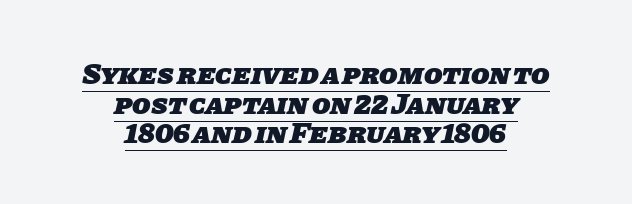
Q: Is the text bold? A: Yes.
Q: Is the typeface a serif or a sans-serif typeface? A: Serif.
Q: Is the text underlined? A: Yes.
Q: How is the paragraph aligned? A: Centered.
Q: Is the spacing between letters normal or unusually wide? A: Normal.
Q: Is the spacing between lines tight, normal or loose? A: Tight.
Q: Width (condensed, normal, or wide)? A: Normal.
Q: Stroke contrast? A: Low.
Q: x-height? A: Large.
Q: Monospaced? A: No.
